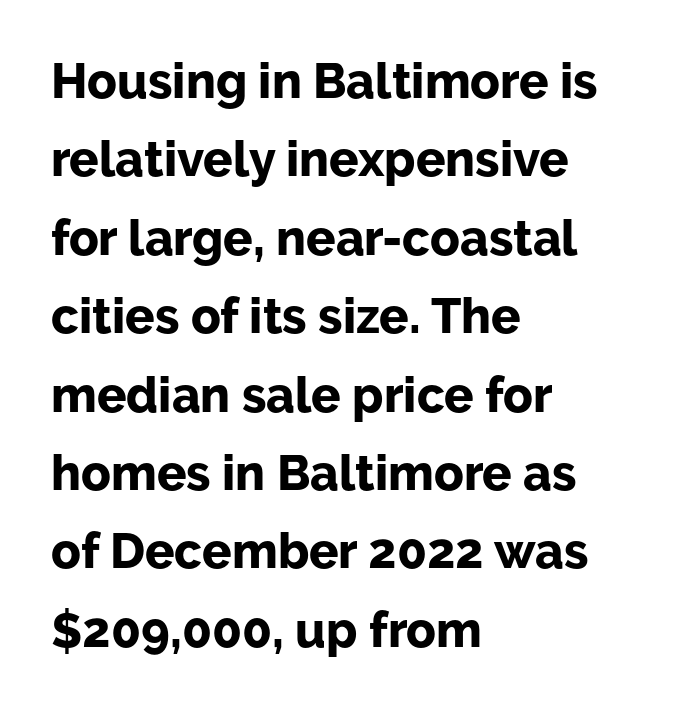
Spacing verdict: proportional, widths tailored to each character. Line starts are locked; line ends wander. Classification — sans serif. A typesetter would call this zero additional tracking.
